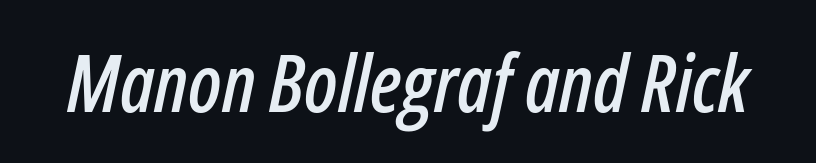
{"italic": "yes", "lean": "right", "slant_degrees": 12, "width": "condensed", "stroke_contrast": "low", "x_height": "medium", "monospaced": "no", "underline": "no", "letter_spacing": "normal", "letter_spacing_em": 0.0, "glyph_px": 79}
